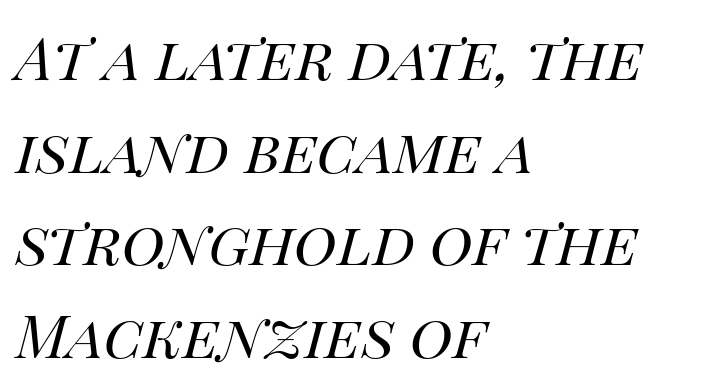
{"italic": "yes", "lean": "right", "slant_degrees": 14, "bold": "no", "weight": "regular", "width": "normal", "stroke_contrast": "high", "x_height": "large", "monospaced": "no", "underline": "no", "align": "left", "line_spacing": "normal", "line_spacing_ratio": 1.57, "letter_spacing": "normal", "letter_spacing_em": 0.0, "glyph_px": 59}
